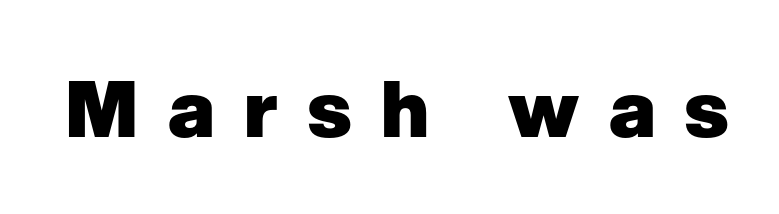
Q: Is the text bold? A: Yes.
Q: Is the text italic (slanted)? A: No, it is upright.
Q: Is the typeface a serif or a sans-serif typeface? A: Sans-serif.
Q: Is the text underlined? A: No.
Q: Is the spacing between letters normal or unusually wide? A: Unusually wide.
Q: Width (condensed, normal, or wide)? A: Normal.
Q: Stroke contrast? A: Low.
Q: x-height? A: Medium.
Q: Monospaced? A: No.
